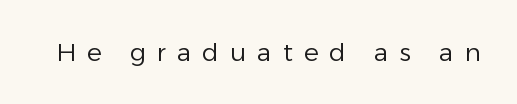
Q: Is the text bold? A: No.
Q: Is the text italic (slanted)? A: No, it is upright.
Q: Is the text underlined? A: No.
Q: Is the spacing between letters normal or unusually wide? A: Unusually wide.
